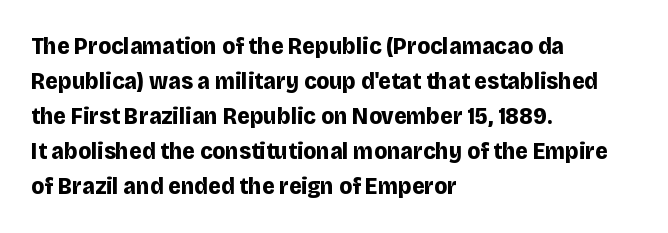
The image shows 24 px bold type, upright; set left-aligned, normal line spacing (1.46x), normal letter spacing, not underlined.
